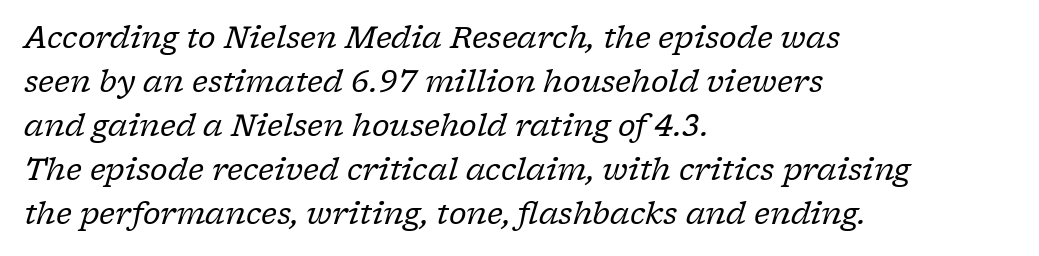
Q: Is the text bold? A: No.
Q: Is the text italic (slanted)? A: Yes, it leans right by about 17 degrees.
Q: Is the typeface a serif or a sans-serif typeface? A: Serif.
Q: Is the text underlined? A: No.
Q: How is the paragraph aligned? A: Left-aligned.
Q: Is the spacing between letters normal or unusually wide? A: Normal.
Q: Is the spacing between lines tight, normal or loose? A: Normal.
Q: Width (condensed, normal, or wide)? A: Normal.
Q: Stroke contrast? A: Low.
Q: x-height? A: Medium.
Q: Monospaced? A: No.
